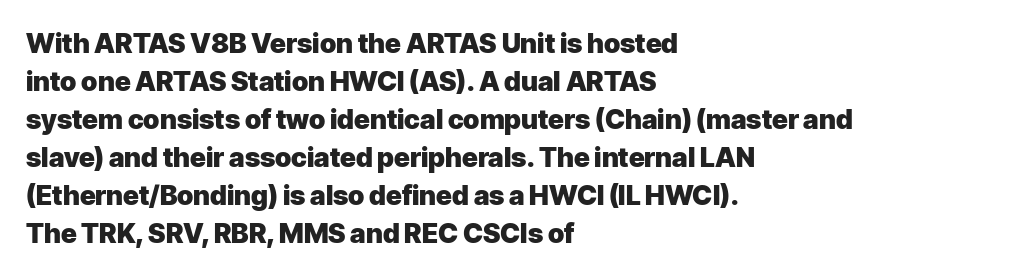
{"italic": "no", "bold": "yes", "underline": "no", "align": "left", "line_spacing": "normal", "line_spacing_ratio": 1.41, "letter_spacing": "normal", "letter_spacing_em": 0.0, "glyph_px": 27}
